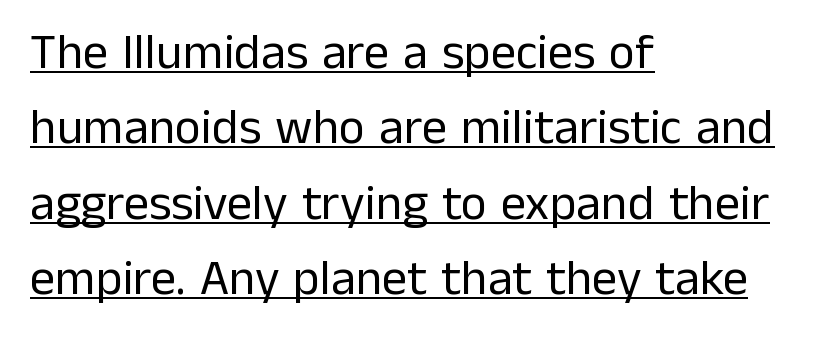
The image shows 50 px regular-weight sans-serif type, upright; set left-aligned, normal line spacing (1.51x), normal letter spacing, underlined; low stroke contrast and a medium x-height.
